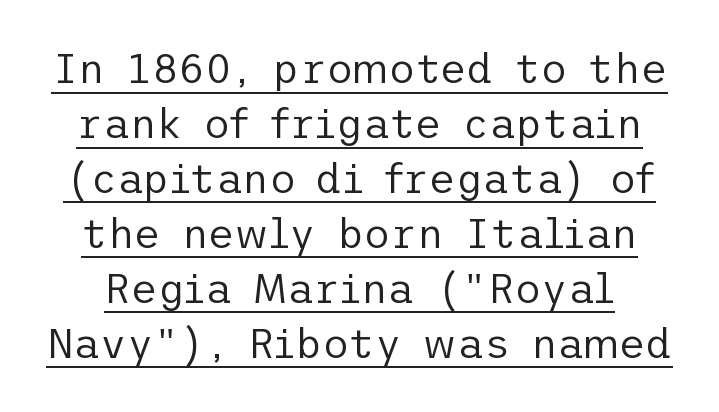
The image shows 41 px regular-weight sans-serif type, upright; set normal line spacing (1.34x), normal letter spacing, underlined; low stroke contrast and a medium x-height.
